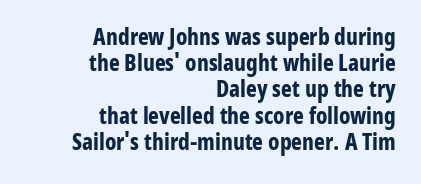
The image shows 23 px bold type, upright; set right-aligned, tight line spacing (1.14x), normal letter spacing, not underlined.
